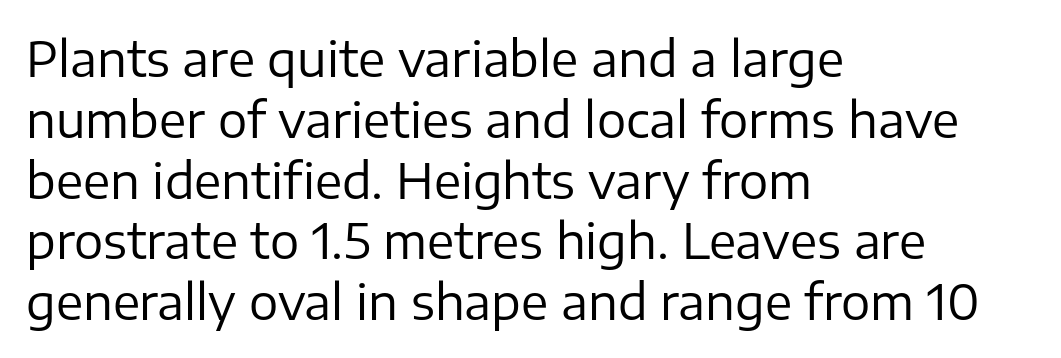
{"serif": "no", "italic": "no", "bold": "no", "weight": "regular", "width": "normal", "stroke_contrast": "low", "x_height": "medium", "monospaced": "no", "underline": "no", "align": "left", "line_spacing_ratio": 1.24, "letter_spacing": "normal", "letter_spacing_em": 0.0, "glyph_px": 49}
